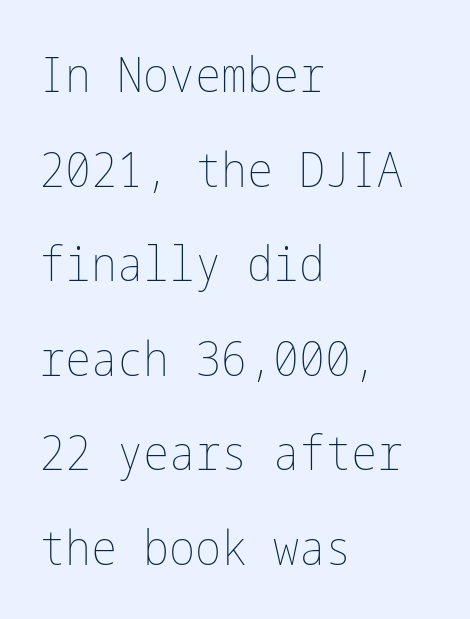
{"italic": "no", "bold": "no", "weight": "thin", "width": "condensed", "stroke_contrast": "low", "x_height": "medium", "underline": "no", "align": "left", "line_spacing": "loose", "line_spacing_ratio": 1.93, "letter_spacing": "normal", "letter_spacing_em": 0.0, "glyph_px": 49}
